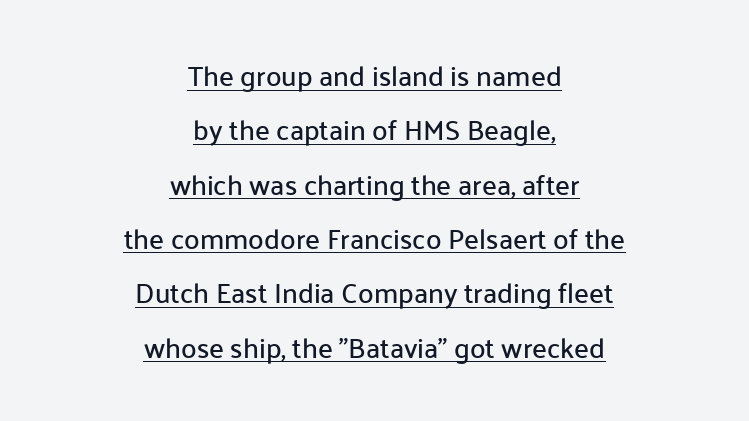
{"serif": "no", "italic": "no", "width": "normal", "stroke_contrast": "low", "x_height": "medium", "monospaced": "no", "underline": "yes", "align": "center", "line_spacing": "loose", "line_spacing_ratio": 1.94, "letter_spacing": "normal", "letter_spacing_em": 0.0, "glyph_px": 28}
